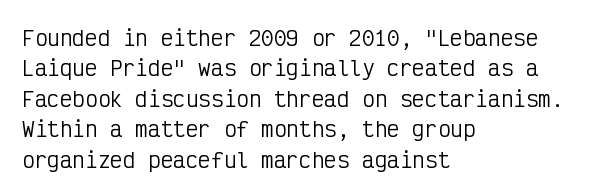
The image shows 21 px text type, upright; set left-aligned, normal line spacing (1.45x), normal letter spacing, not underlined.
